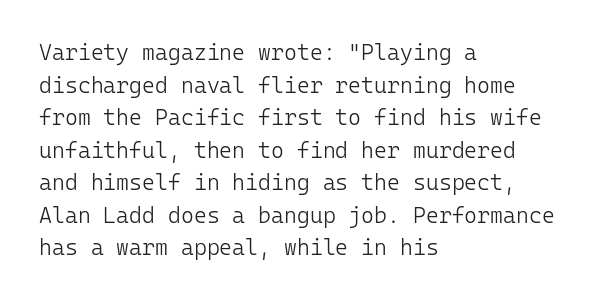
{"italic": "no", "bold": "no", "underline": "no", "align": "left", "line_spacing": "normal", "line_spacing_ratio": 1.48, "letter_spacing": "normal", "letter_spacing_em": 0.0, "glyph_px": 22}
